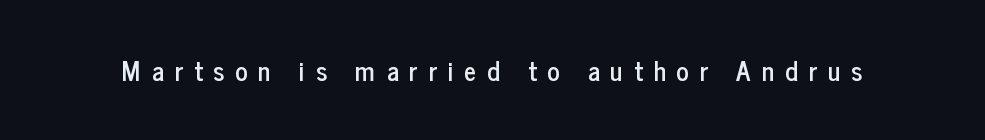
Plain, unruled lines of type. The face used here is rendered with a markedly widened letterfit. This sample uses an upright cut, with every glyph sitting square on the baseline.
